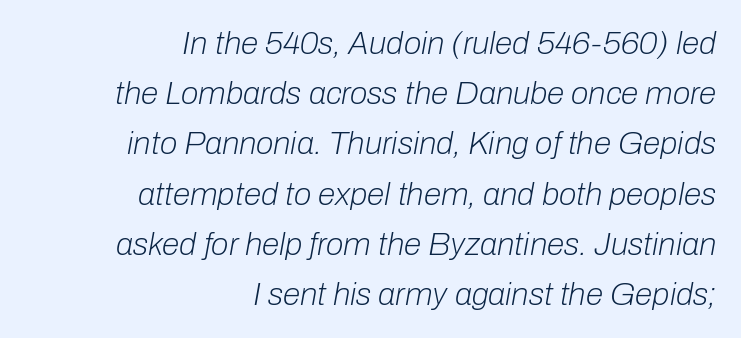
The image shows 32 px light type, italic (leaning right); set right-aligned, normal line spacing (1.57x), normal letter spacing, not underlined; low stroke contrast and a medium x-height.
